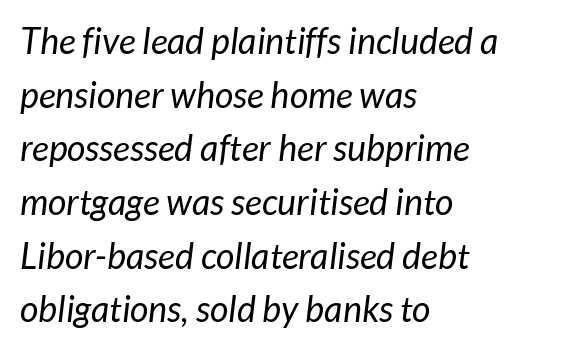
Descender tails drop into unmarked territory. Notice how the passage keeps a crisp vertical edge on the left only. The rendering uses natural spacing where letterforms have individual widths. The characters display no serif detailing; their extremities are plain.
